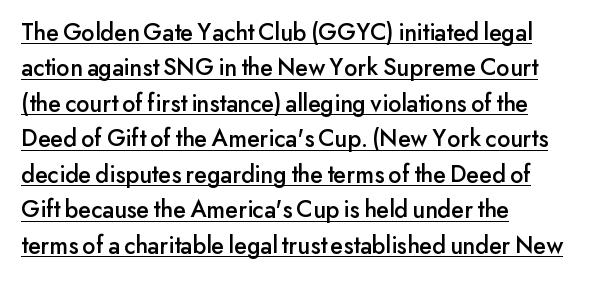
The glyphs are accompanied by a horizontal stroke just below them. Honestly, the letter spacing is just normal — you wouldn't notice it. If you drew a ruler down the left edge, every line would touch it. Posture: upright roman. Line spacing here is normal.
